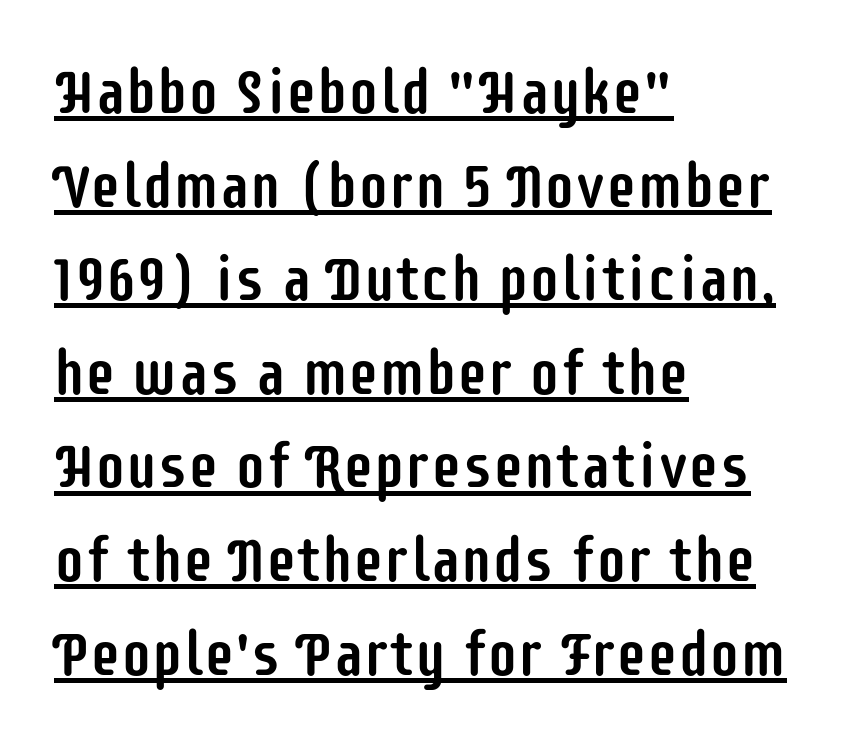
Q: Is the text italic (slanted)? A: No, it is upright.
Q: Is the typeface a serif or a sans-serif typeface? A: Sans-serif.
Q: Is the text underlined? A: Yes.
Q: How is the paragraph aligned? A: Left-aligned.
Q: Is the spacing between letters normal or unusually wide? A: Normal.
Q: Is the spacing between lines tight, normal or loose? A: Normal.
Q: Width (condensed, normal, or wide)? A: Condensed.
Q: Stroke contrast? A: Low.
Q: x-height? A: Large.
Q: Monospaced? A: No.
